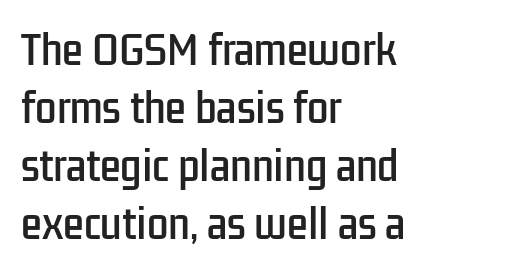
{"serif": "no", "italic": "no", "width": "condensed", "stroke_contrast": "low", "x_height": "medium", "monospaced": "no", "underline": "no", "align": "left", "line_spacing": "normal", "line_spacing_ratio": 1.53, "letter_spacing": "normal", "letter_spacing_em": 0.0, "glyph_px": 38}
